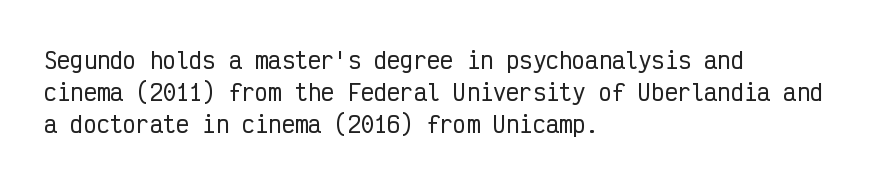
Left-aligned paragraph, ragged on the right. Rendered with straight, roman letterforms. Successive baselines arrive at the customary interval. Descenders are the only things crossing below the line. Is the letter spacing exaggerated? No — it looks like the ordinary default.
